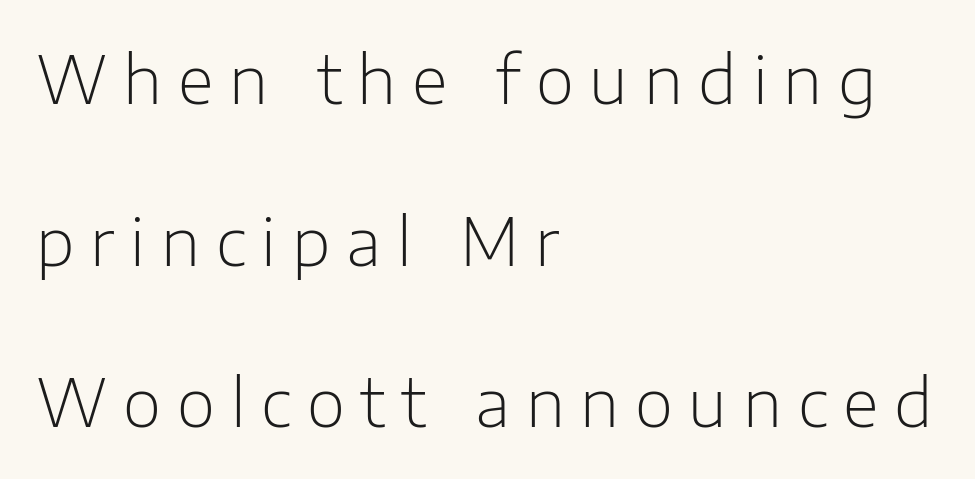
{"serif": "no", "italic": "no", "bold": "no", "weight": "light", "width": "normal", "stroke_contrast": "low", "x_height": "medium", "monospaced": "no", "underline": "no", "align": "left", "line_spacing": "loose", "line_spacing_ratio": 2.45, "letter_spacing": "wide", "letter_spacing_em": 0.24, "glyph_px": 66}
